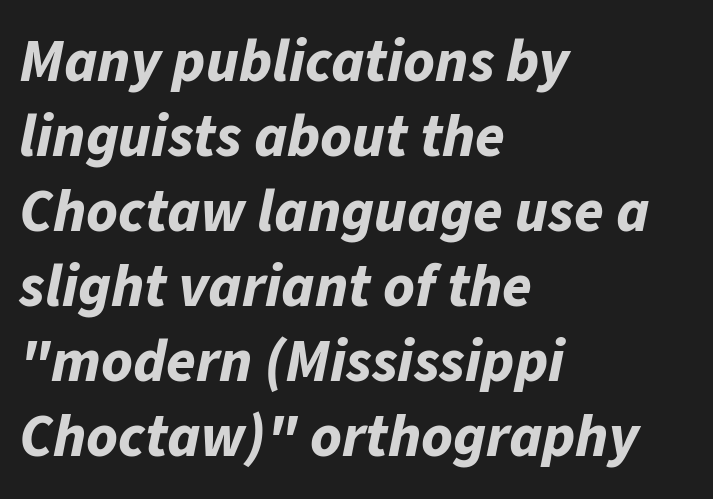
{"italic": "yes", "lean": "right", "slant_degrees": 11, "bold": "yes", "weight": "bold", "width": "normal", "stroke_contrast": "low", "x_height": "medium", "monospaced": "no", "underline": "no", "align": "left", "line_spacing": "normal", "line_spacing_ratio": 1.25, "letter_spacing": "normal", "letter_spacing_em": 0.0, "glyph_px": 60}
